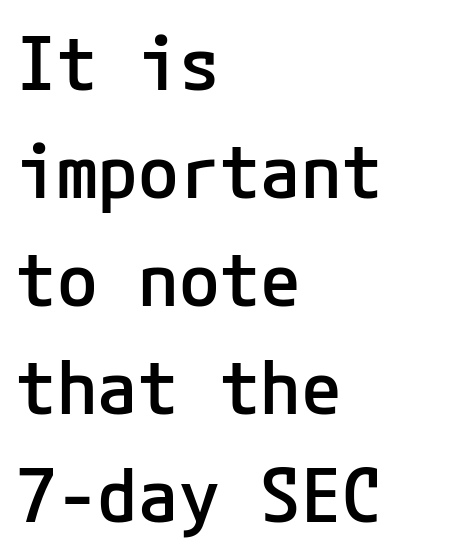
A typesetter would label this face a sans. The specimen omits any rule beneath the text block's lines. Moderately thickened strokes mark this as semibold type. A typesetter would call this leading conventional body-copy spacing. Compared with a centered layout, this one pins lines to the left instead. The line texture is even and compact thanks to regular tracking.
